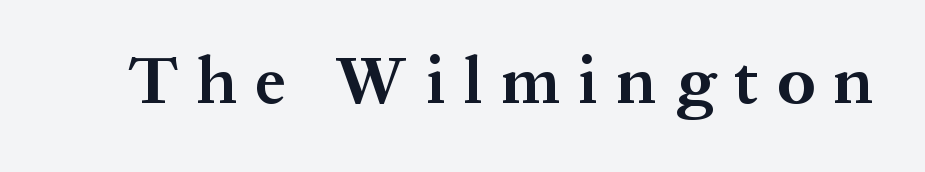
What weight is shown? A full bold with thick strokes. These lines are composed in type with serifs. Short note: letters widely spaced. Do the letters lean? They stand straight.
